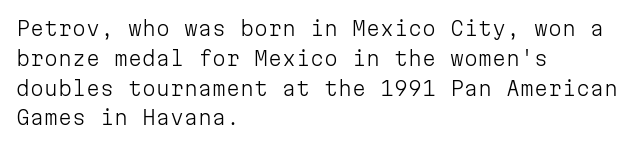
Rule under the text: the space is simply empty. Upright lettering throughout. This rendering leaves character spacing at its baseline value. If you drew a ruler down the left edge, every line would touch it. Is there much room between lines? A standard amount, neither cramped nor airy. This reads as an unemphasized weight, regular at the heaviest.
